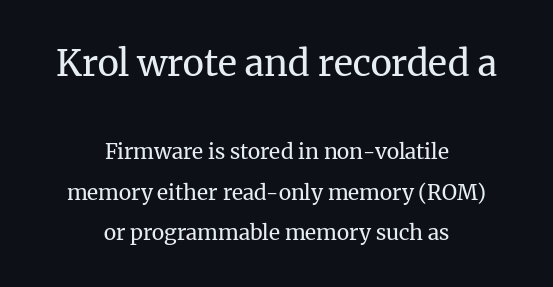
Q: Is the text bold? A: No.
Q: Is the text italic (slanted)? A: No, it is upright.
Q: Is the typeface a serif or a sans-serif typeface? A: Serif.
Q: Is the text underlined? A: No.
Q: How is the paragraph aligned? A: Centered.
Q: Is the spacing between letters normal or unusually wide? A: Normal.
Q: Is the spacing between lines tight, normal or loose? A: Loose.
Q: Which block of text is set in a larger size, the first (top) or the second (bottom)? A: The first (top) one.
Q: Width (condensed, normal, or wide)? A: Normal.
Q: Stroke contrast? A: Medium.
Q: x-height? A: Medium.
Q: Monospaced? A: No.
